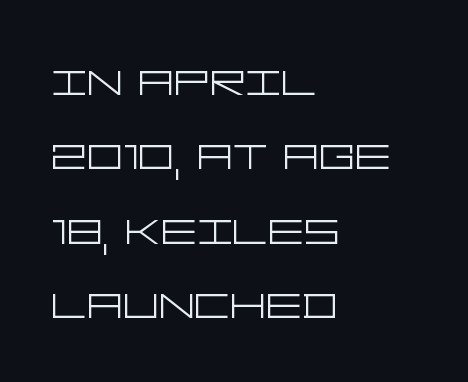
{"serif": "no", "italic": "no", "bold": "no", "weight": "light", "width": "wide", "stroke_contrast": "low", "x_height": "large", "underline": "no", "align": "left", "line_spacing": "normal", "line_spacing_ratio": 1.33, "letter_spacing": "normal", "letter_spacing_em": 0.0, "glyph_px": 56}
